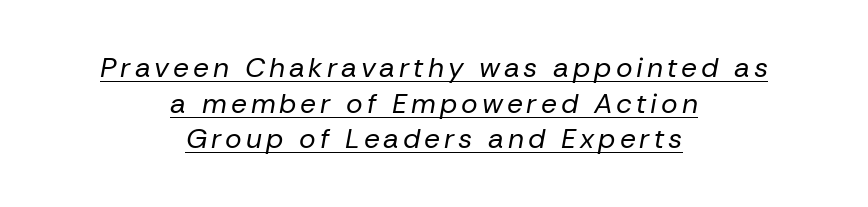
{"italic": "yes", "lean": "right", "slant_degrees": 10, "bold": "no", "weight": "regular", "width": "normal", "stroke_contrast": "low", "x_height": "medium", "monospaced": "no", "underline": "yes", "align": "center", "line_spacing": "normal", "line_spacing_ratio": 1.27, "glyph_px": 28}
